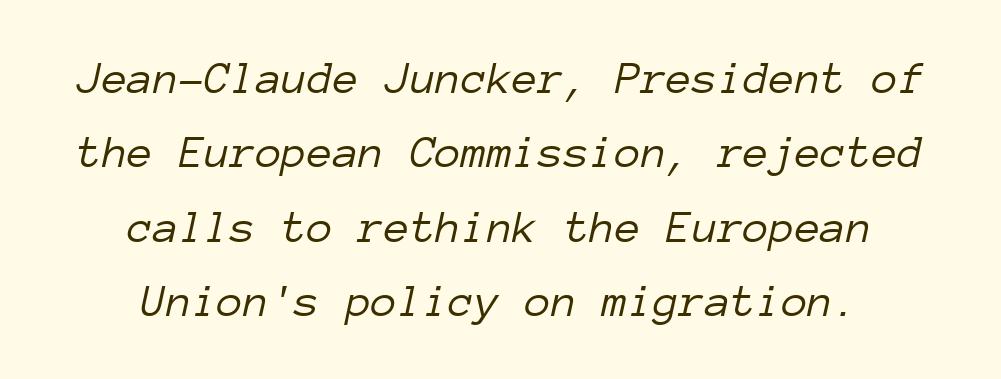
{"italic": "yes", "lean": "right", "slant_degrees": 12, "bold": "no", "weight": "light", "width": "normal", "stroke_contrast": "low", "x_height": "medium", "monospaced": "yes", "underline": "no", "align": "center", "line_spacing": "normal", "line_spacing_ratio": 1.58, "letter_spacing": "normal", "letter_spacing_em": 0.0, "glyph_px": 47}
